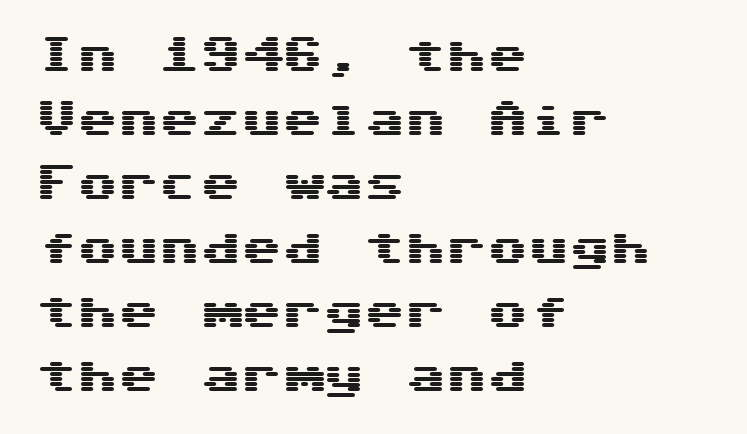
Q: Is the text italic (slanted)? A: No, it is upright.
Q: Is the typeface a serif or a sans-serif typeface? A: Sans-serif.
Q: Is the text underlined? A: No.
Q: How is the paragraph aligned? A: Left-aligned.
Q: Is the spacing between letters normal or unusually wide? A: Normal.
Q: Is the spacing between lines tight, normal or loose? A: Normal.
Q: Width (condensed, normal, or wide)? A: Wide.
Q: Stroke contrast? A: Medium.
Q: x-height? A: Medium.
Q: Monospaced? A: Yes.
